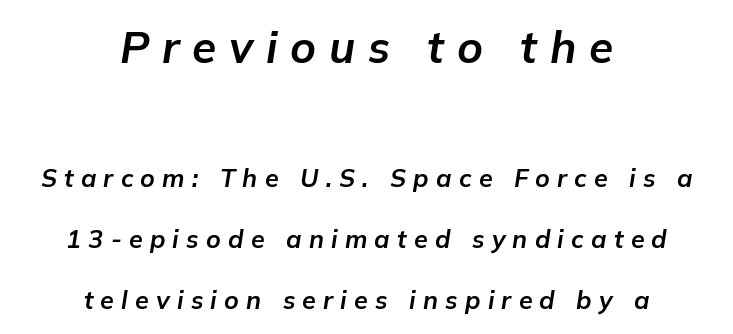
The image shows 44 px bold type, italic (leaning right); set centered, loose line spacing (2.44x), unusually wide letter spacing (+0.29 em), not underlined; the first (top) block is 1.76x larger; low stroke contrast and a medium x-height.
